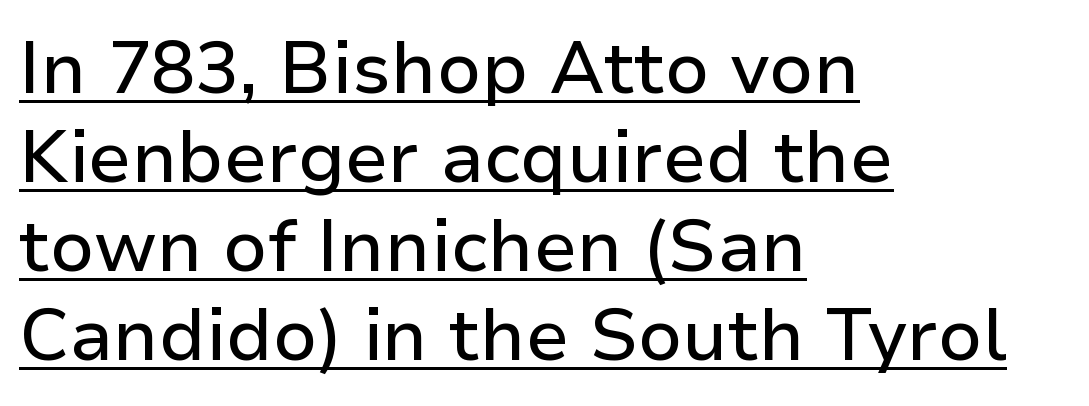
No feet cap the strokes, marking this as sans-serif type. Words appear dense and cohesive because spacing is normal. Nope, not italic — everything's standing straight. Each letter keeps its own natural width here, so spacing adapts to shape.
